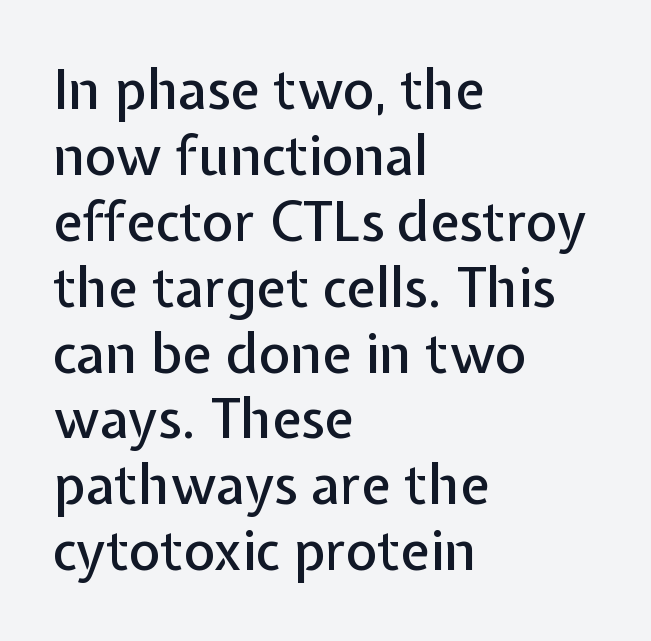
The image shows 54 px sans-serif type, upright; set left-aligned, line spacing 1.22x, normal letter spacing, not underlined; low stroke contrast and a medium x-height.
